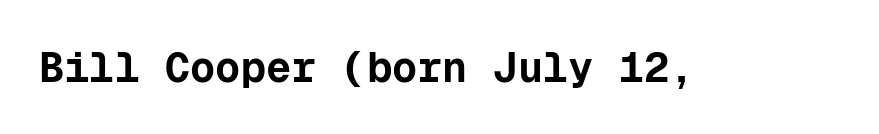
Q: Is the text bold? A: Yes.
Q: Is the text italic (slanted)? A: No, it is upright.
Q: Is the typeface a serif or a sans-serif typeface? A: Sans-serif.
Q: Is the text underlined? A: No.
Q: Is the spacing between letters normal or unusually wide? A: Normal.
Q: Width (condensed, normal, or wide)? A: Normal.
Q: Stroke contrast? A: Low.
Q: x-height? A: Medium.
Q: Monospaced? A: Yes.
